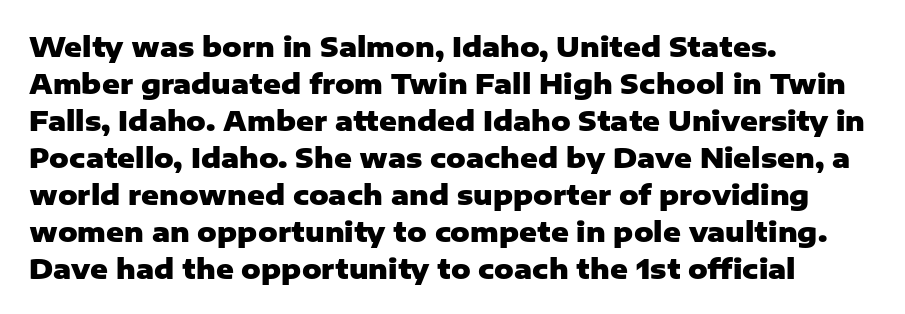
Every character sits straight up, as roman type does. Words appear dense and cohesive because spacing is normal. On the weight axis this lands at bold, roughly 700. In terms of leading, this rendering sits right in the middle.
